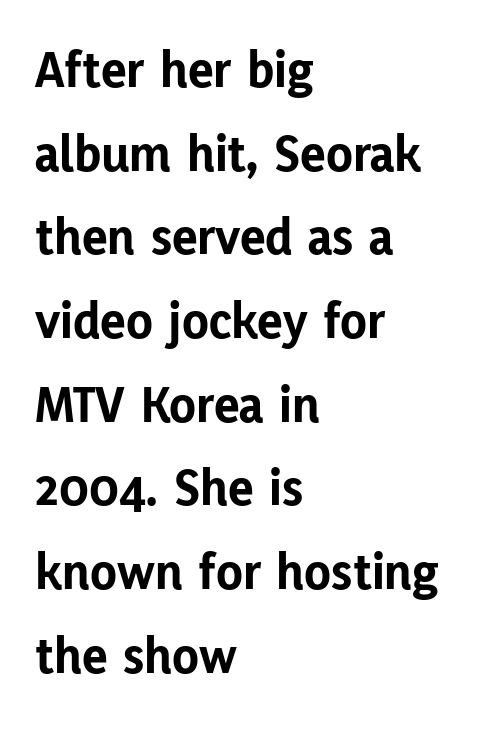
The image shows 54 px bold sans-serif type, upright; set left-aligned, normal line spacing (1.55x), normal letter spacing, not underlined; low stroke contrast and a medium x-height.
